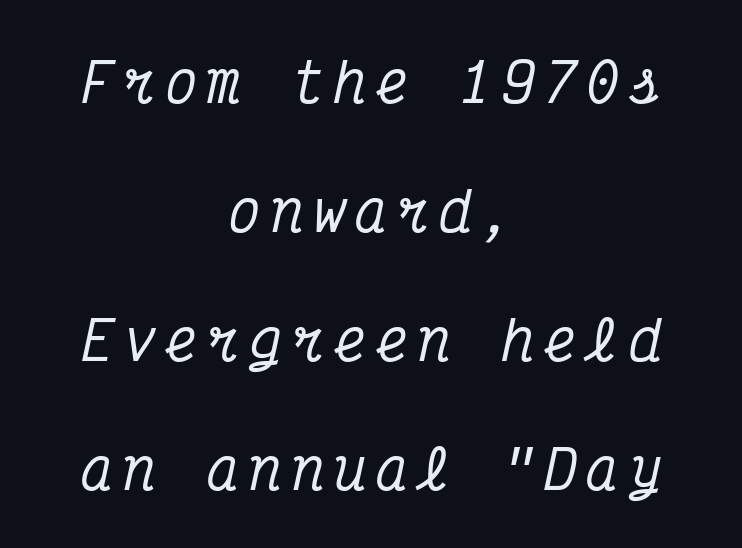
The image shows 54 px condensed serif type, italic (leaning right), monospaced; set centered, loose line spacing (2.39x), not underlined; medium stroke contrast and a medium x-height.
